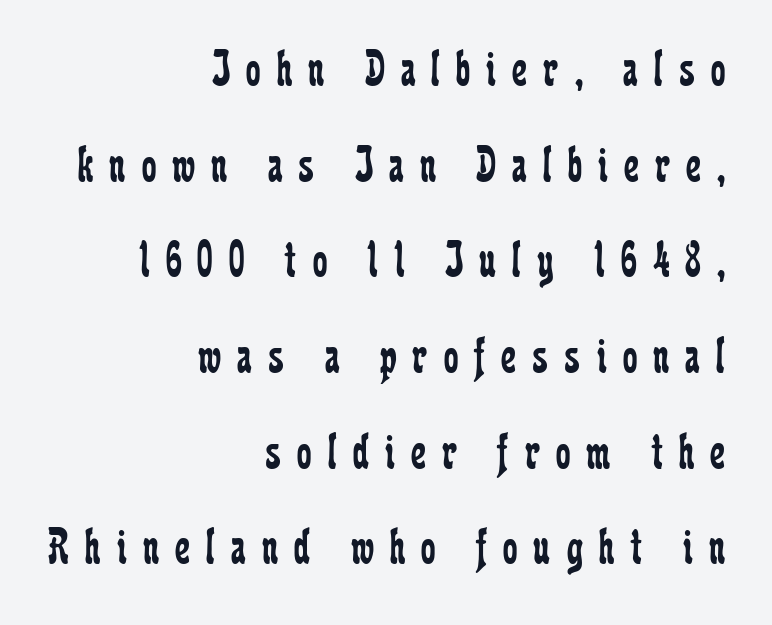
The image shows 52 px regular-weight, condensed serif type, upright; set right-aligned, line spacing 1.84x, unusually wide letter spacing (+0.31 em), not underlined; low stroke contrast and a medium x-height.
